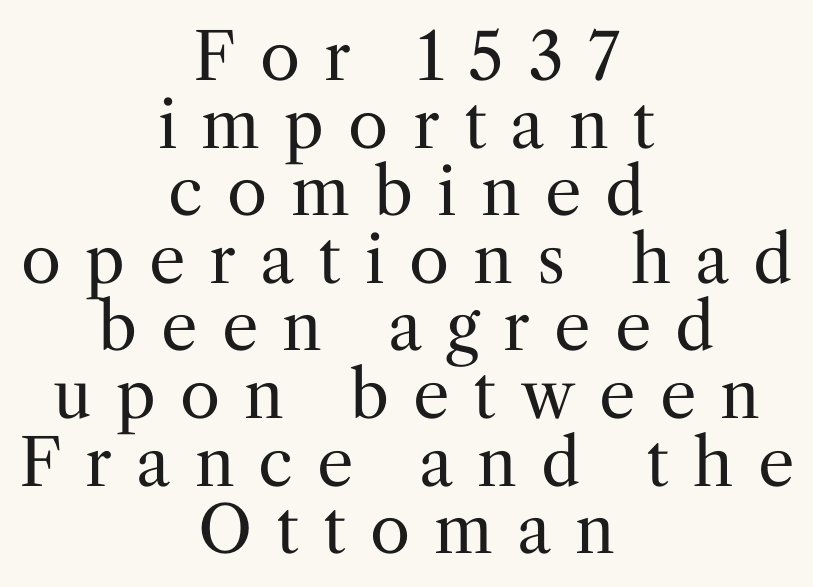
The image shows 65 px regular-weight serif type, upright; set centered, tight line spacing (1.04x), unusually wide letter spacing (+0.37 em), not underlined; medium stroke contrast and a medium x-height.
